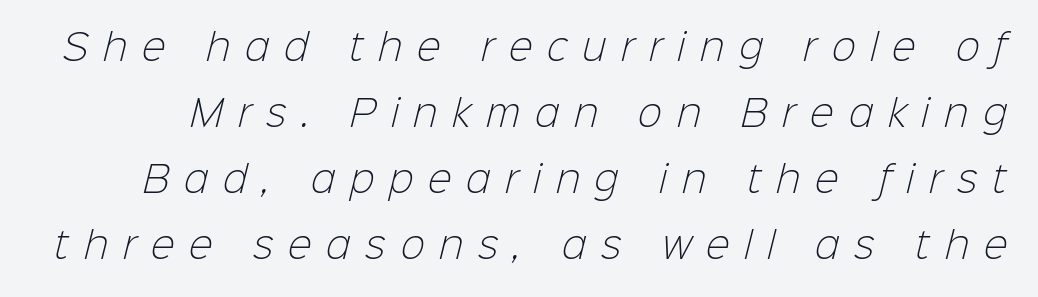
The image shows 36 px light sans-serif type; set line spacing 1.83x, unusually wide letter spacing (+0.41 em), not underlined; low stroke contrast and a medium x-height.
